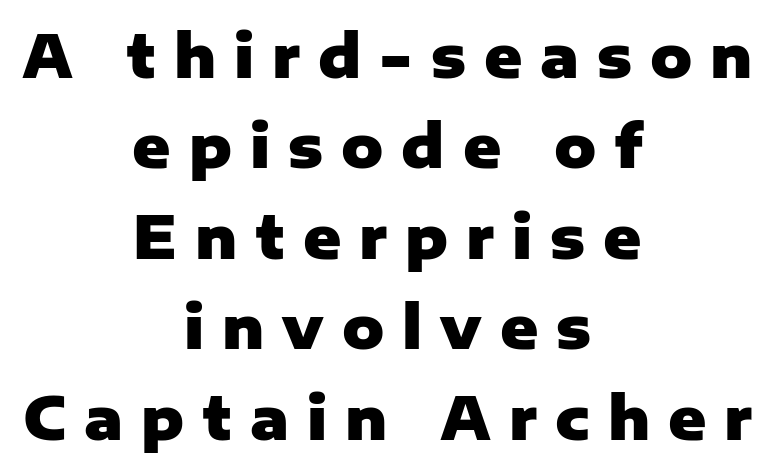
Q: Is the text bold? A: Yes.
Q: Is the text italic (slanted)? A: No, it is upright.
Q: Is the typeface a serif or a sans-serif typeface? A: Sans-serif.
Q: Is the text underlined? A: No.
Q: How is the paragraph aligned? A: Centered.
Q: Is the spacing between letters normal or unusually wide? A: Unusually wide.
Q: Is the spacing between lines tight, normal or loose? A: Normal.
Q: Width (condensed, normal, or wide)? A: Normal.
Q: Stroke contrast? A: Low.
Q: x-height? A: Medium.
Q: Monospaced? A: No.
